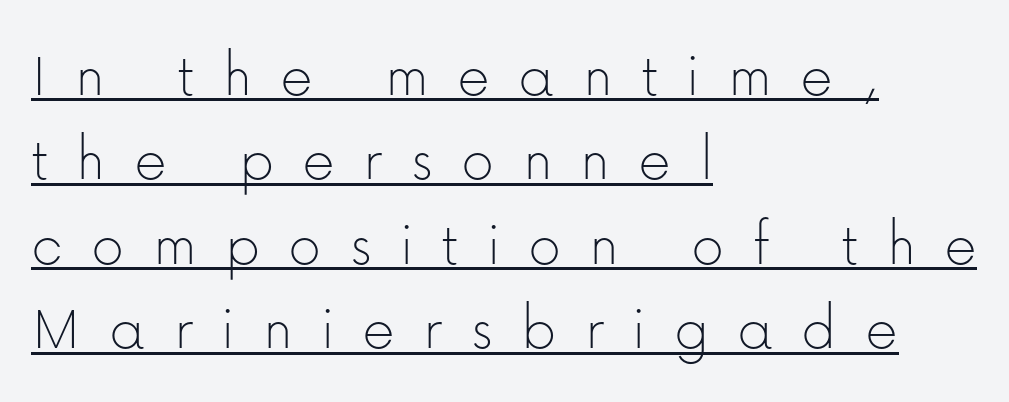
Stroke terminals: plain, sans-serif. The glyphs are accompanied by a horizontal stroke just below them. The specimen reads as upright at a glance. Tracking here is generous; glyphs stand well apart from one another. Varying glyph widths throughout — classic text-font behaviour. Caption: multi-line text, flush left, ragged right.
